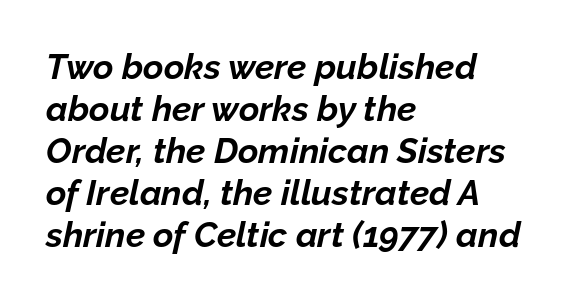
Rendered with sloped, italic letterforms. Note the varied advance widths — an 'i' is clearly narrower than an 'm'. Visually the block forms a straight wall on the left and a jagged coastline on the right. Heft: maximum for text — a bold. This sample uses plain, unmodified letter spacing.
